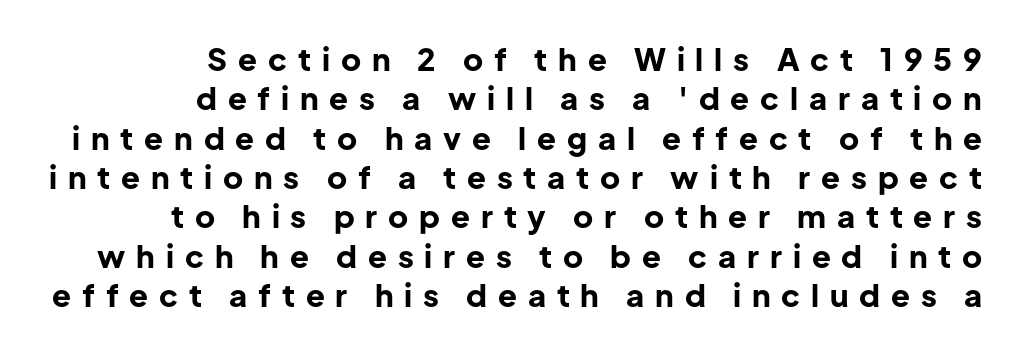
Q: Is the text bold? A: Yes.
Q: Is the text italic (slanted)? A: No, it is upright.
Q: Is the typeface a serif or a sans-serif typeface? A: Sans-serif.
Q: Is the text underlined? A: No.
Q: How is the paragraph aligned? A: Right-aligned.
Q: Is the spacing between letters normal or unusually wide? A: Unusually wide.
Q: Is the spacing between lines tight, normal or loose? A: Normal.
Q: Width (condensed, normal, or wide)? A: Normal.
Q: Stroke contrast? A: Low.
Q: x-height? A: Medium.
Q: Monospaced? A: No.
